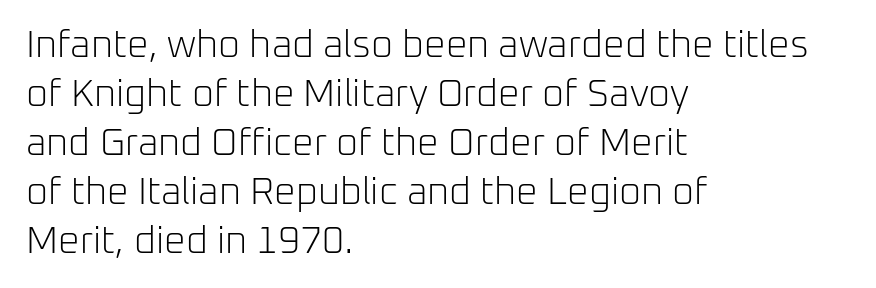
Q: Is the text bold? A: No.
Q: Is the text italic (slanted)? A: No, it is upright.
Q: Is the typeface a serif or a sans-serif typeface? A: Sans-serif.
Q: Is the text underlined? A: No.
Q: How is the paragraph aligned? A: Left-aligned.
Q: Is the spacing between letters normal or unusually wide? A: Normal.
Q: Is the spacing between lines tight, normal or loose? A: Normal.
Q: Width (condensed, normal, or wide)? A: Normal.
Q: Stroke contrast? A: Low.
Q: x-height? A: Medium.
Q: Monospaced? A: No.
